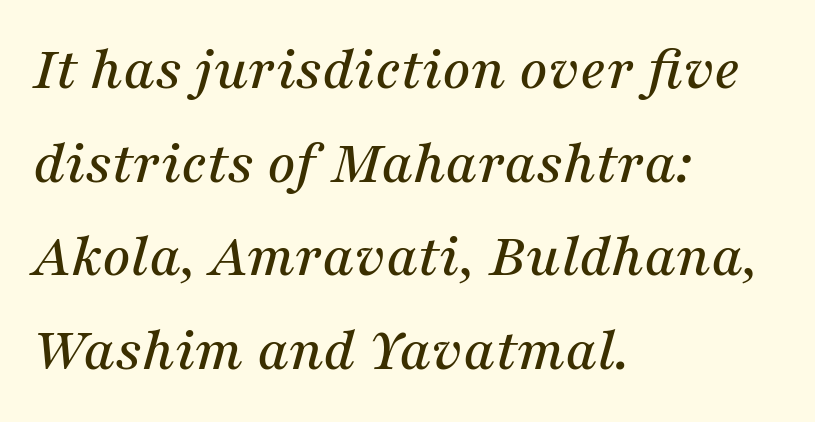
{"serif": "yes", "italic": "yes", "lean": "right", "slant_degrees": 16, "width": "normal", "stroke_contrast": "medium", "x_height": "medium", "monospaced": "no", "underline": "no", "align": "left", "line_spacing": "normal", "line_spacing_ratio": 1.51, "letter_spacing": "normal", "letter_spacing_em": 0.0, "glyph_px": 62}
